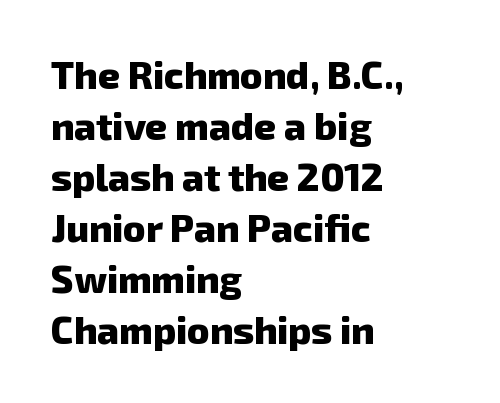
{"serif": "no", "bold": "yes", "weight": "heavy", "width": "normal", "stroke_contrast": "low", "x_height": "medium", "monospaced": "no", "underline": "no", "align": "left", "line_spacing": "normal", "line_spacing_ratio": 1.34, "letter_spacing": "normal", "letter_spacing_em": 0.0, "glyph_px": 38}
